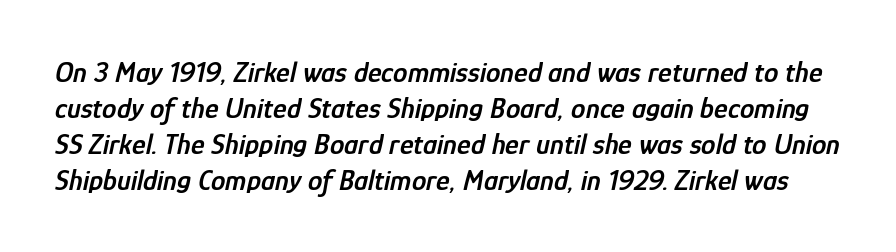
The image shows 29 px semibold, condensed type, italic (leaning right); set line spacing 1.24x, normal letter spacing, not underlined; low stroke contrast and a medium x-height.
